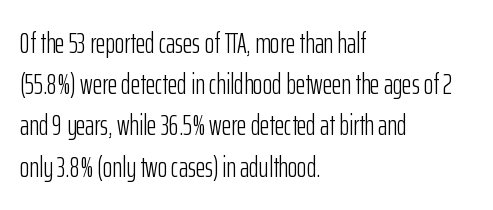
{"serif": "no", "italic": "no", "bold": "no", "weight": "light", "width": "condensed", "stroke_contrast": "low", "x_height": "medium", "monospaced": "no", "underline": "no", "align": "left", "line_spacing": "normal", "line_spacing_ratio": 1.42, "letter_spacing": "normal", "letter_spacing_em": 0.0, "glyph_px": 29}
